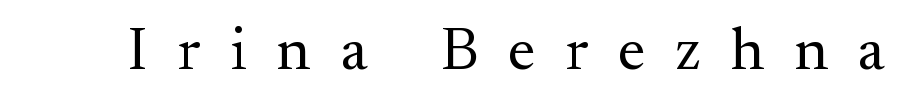
Q: Is the text bold? A: No.
Q: Is the text italic (slanted)? A: No, it is upright.
Q: Is the typeface a serif or a sans-serif typeface? A: Serif.
Q: Is the text underlined? A: No.
Q: Is the spacing between letters normal or unusually wide? A: Unusually wide.
Q: Width (condensed, normal, or wide)? A: Normal.
Q: Stroke contrast? A: Medium.
Q: x-height? A: Small.
Q: Monospaced? A: No.
